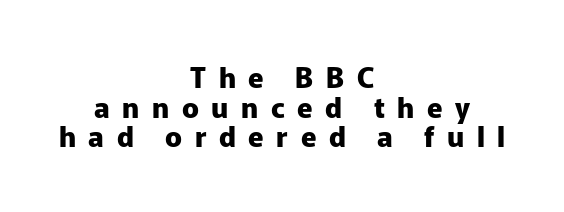
The image shows 28 px heavy sans-serif type, upright; set centered, tight line spacing (1.06x), unusually wide letter spacing (+0.45 em), not underlined; low stroke contrast and a medium x-height.
